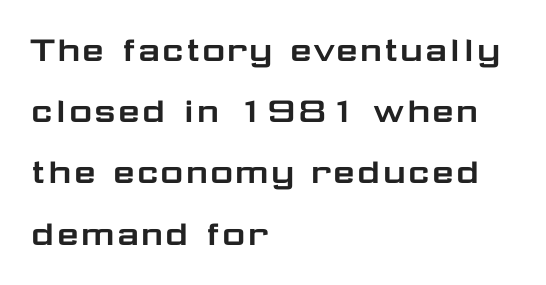
The words here are not underlined. Varying glyph widths throughout — classic text-font behaviour. Does extra space separate the letters? No, they use regular spacing. Unlike italic type, these characters show no tilt at all. Rows of type keep a routine distance in the vertical direction. The font family rendered here belongs to the sans-serif group.
